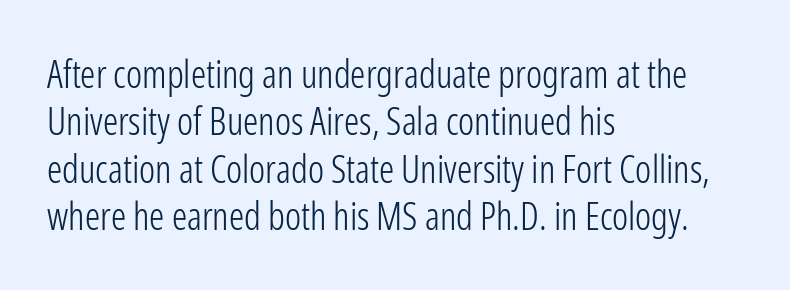
The image shows 38 px light, condensed sans-serif type, upright; set left-aligned, normal line spacing (1.25x), normal letter spacing, not underlined; low stroke contrast and a medium x-height.
